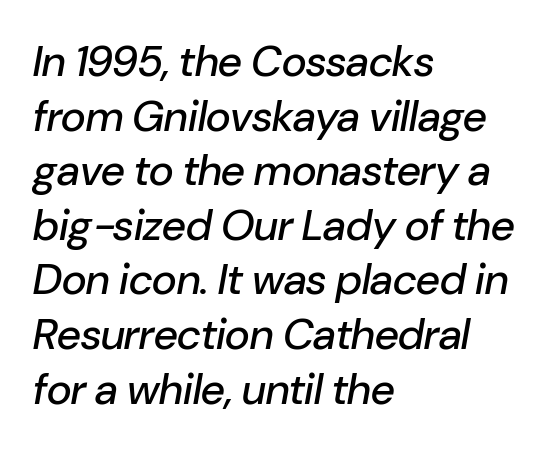
Q: Is the text italic (slanted)? A: Yes, it leans right by about 10 degrees.
Q: Is the text underlined? A: No.
Q: How is the paragraph aligned? A: Left-aligned.
Q: Is the spacing between letters normal or unusually wide? A: Normal.
Q: Is the spacing between lines tight, normal or loose? A: Normal.
Q: Width (condensed, normal, or wide)? A: Normal.
Q: Stroke contrast? A: Low.
Q: x-height? A: Medium.
Q: Monospaced? A: No.
